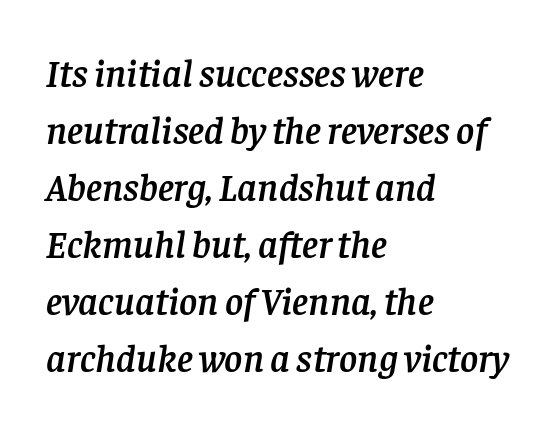
The image shows 39 px serif type, italic (leaning right); set left-aligned, normal line spacing (1.46x), normal letter spacing, not underlined; low stroke contrast and a large x-height.
